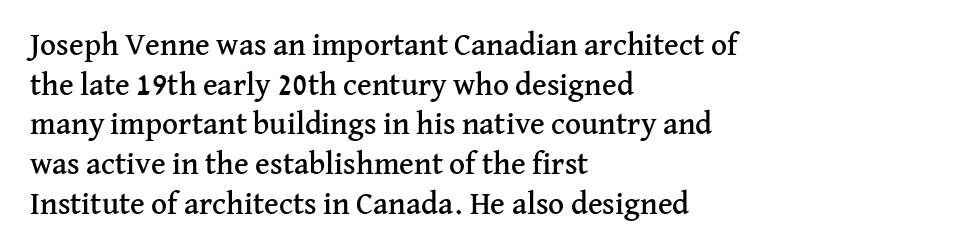
Here the glyphs are tracked normally, forming tight word shapes. When letters stand straight like this, we call the style roman or upright. Examine the stroke ends and you'll spot serifs. Unmarked baselines from the first word to the last.
